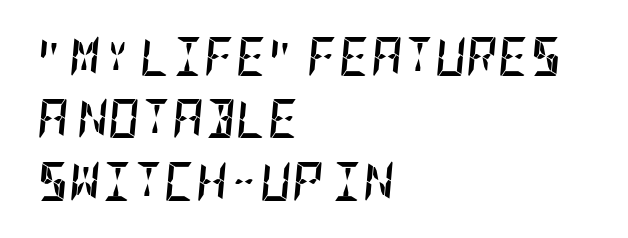
{"italic": "yes", "lean": "right", "slant_degrees": 5, "bold": "yes", "weight": "semibold", "width": "condensed", "stroke_contrast": "low", "x_height": "large", "underline": "no", "align": "left", "line_spacing": "normal", "line_spacing_ratio": 1.6, "letter_spacing": "normal", "letter_spacing_em": 0.0, "glyph_px": 39}
